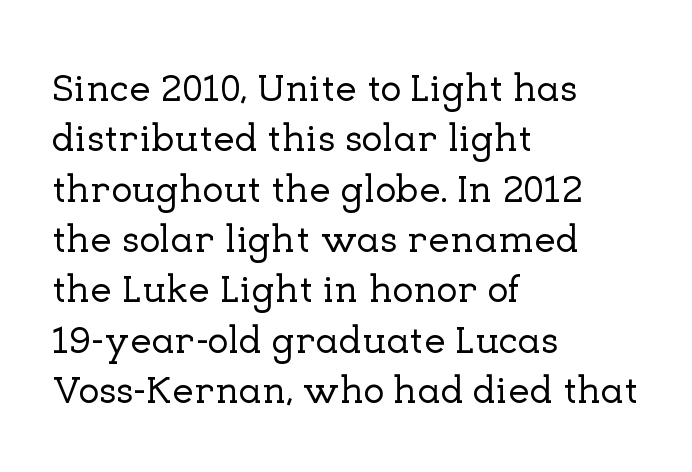
{"serif": "yes", "italic": "no", "width": "normal", "stroke_contrast": "low", "x_height": "medium", "monospaced": "no", "underline": "no", "align": "left", "line_spacing": "normal", "line_spacing_ratio": 1.29, "letter_spacing": "normal", "letter_spacing_em": 0.0, "glyph_px": 39}
